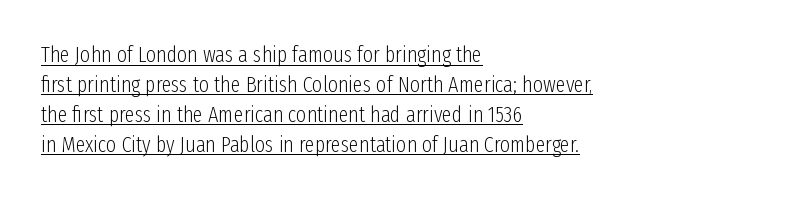
Q: Is the text bold? A: No.
Q: Is the text italic (slanted)? A: No, it is upright.
Q: Is the text underlined? A: Yes.
Q: How is the paragraph aligned? A: Left-aligned.
Q: Is the spacing between letters normal or unusually wide? A: Normal.
Q: Is the spacing between lines tight, normal or loose? A: Normal.
